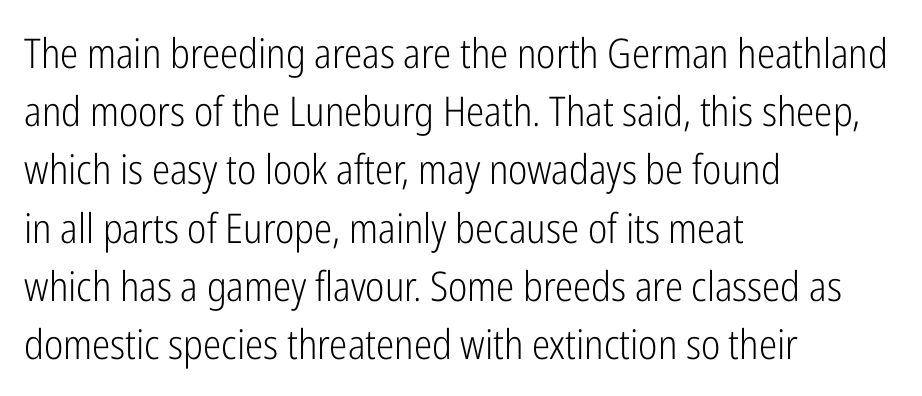
The image shows 41 px light, condensed sans-serif type, upright; set left-aligned, normal line spacing (1.42x), normal letter spacing, not underlined; low stroke contrast and a medium x-height.
